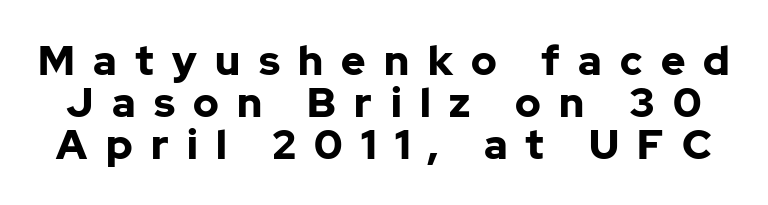
{"serif": "no", "italic": "no", "bold": "yes", "weight": "bold", "width": "normal", "stroke_contrast": "low", "x_height": "medium", "monospaced": "no", "underline": "no", "line_spacing": "tight", "line_spacing_ratio": 1.02, "letter_spacing": "wide", "letter_spacing_em": 0.45, "glyph_px": 41}
